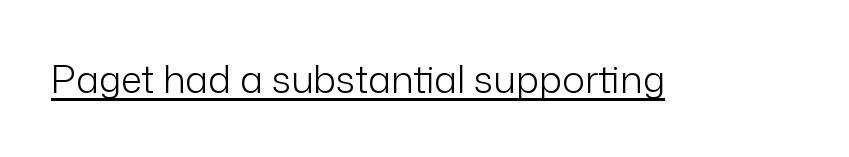
{"serif": "no", "italic": "no", "bold": "no", "weight": "light", "width": "normal", "stroke_contrast": "low", "x_height": "medium", "monospaced": "no", "underline": "yes", "letter_spacing": "normal", "letter_spacing_em": 0.0, "glyph_px": 38}
